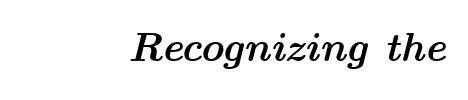
{"italic": "yes", "lean": "right", "slant_degrees": 14, "bold": "yes", "weight": "semibold", "width": "wide", "stroke_contrast": "medium", "x_height": "medium", "monospaced": "no", "underline": "no", "letter_spacing": "normal", "letter_spacing_em": 0.0, "glyph_px": 41}
